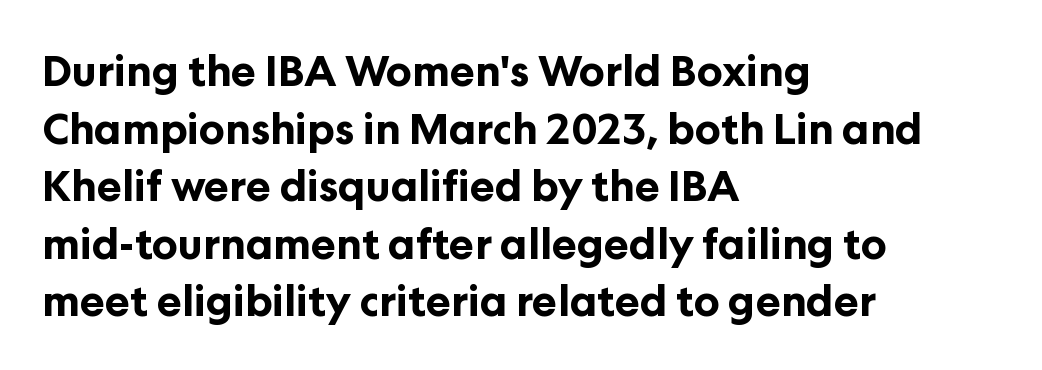
Q: Is the text bold? A: Yes.
Q: Is the text italic (slanted)? A: No, it is upright.
Q: Is the typeface a serif or a sans-serif typeface? A: Sans-serif.
Q: Is the text underlined? A: No.
Q: How is the paragraph aligned? A: Left-aligned.
Q: Is the spacing between letters normal or unusually wide? A: Normal.
Q: Is the spacing between lines tight, normal or loose? A: Normal.
Q: Width (condensed, normal, or wide)? A: Normal.
Q: Stroke contrast? A: Low.
Q: x-height? A: Medium.
Q: Monospaced? A: No.
